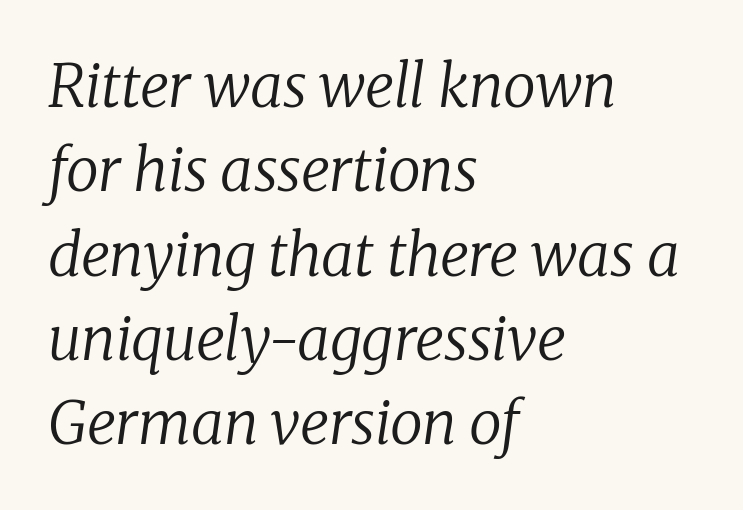
No chunkiness to these letters — they're not bold. The block of text has a typical density, with ordinary space between rows. Each letter keeps its own natural width here, so spacing adapts to shape. Default kerning and tracking; the words read as compact shapes.
